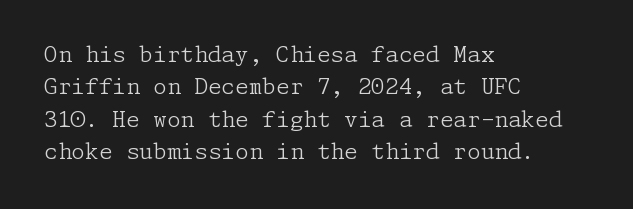
Q: Is the text bold? A: No.
Q: Is the text italic (slanted)? A: No, it is upright.
Q: Is the text underlined? A: No.
Q: How is the paragraph aligned? A: Left-aligned.
Q: Is the spacing between letters normal or unusually wide? A: Normal.
Q: Is the spacing between lines tight, normal or loose? A: Normal.
